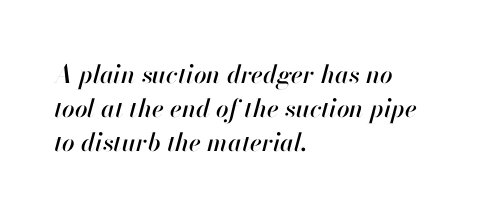
The image shows 25 px text type, italic (leaning right); set left-aligned, normal line spacing (1.37x), normal letter spacing, not underlined.
